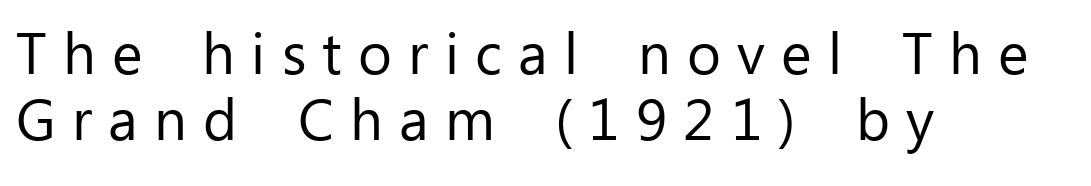
Q: Is the text bold? A: No.
Q: Is the text italic (slanted)? A: No, it is upright.
Q: Is the typeface a serif or a sans-serif typeface? A: Sans-serif.
Q: Is the text underlined? A: No.
Q: How is the paragraph aligned? A: Left-aligned.
Q: Is the spacing between letters normal or unusually wide? A: Unusually wide.
Q: Is the spacing between lines tight, normal or loose? A: Tight.
Q: Width (condensed, normal, or wide)? A: Normal.
Q: Stroke contrast? A: Low.
Q: x-height? A: Medium.
Q: Monospaced? A: No.
